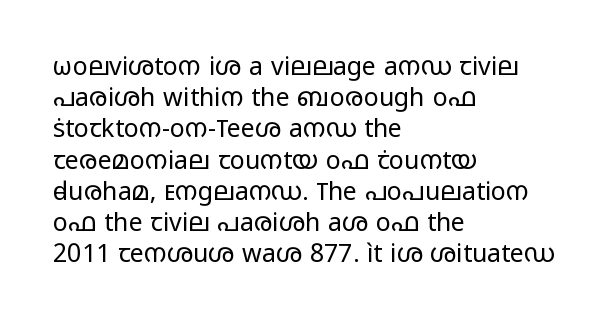
Q: Is the text bold? A: No.
Q: Is the text italic (slanted)? A: No, it is upright.
Q: Is the text underlined? A: No.
Q: How is the paragraph aligned? A: Left-aligned.
Q: Is the spacing between letters normal or unusually wide? A: Normal.
Q: Is the spacing between lines tight, normal or loose? A: Normal.
